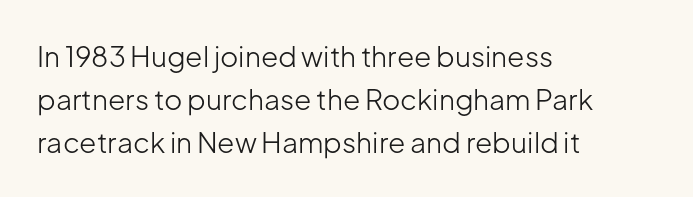
Q: Is the text bold? A: No.
Q: Is the text italic (slanted)? A: No, it is upright.
Q: Is the typeface a serif or a sans-serif typeface? A: Sans-serif.
Q: Is the text underlined? A: No.
Q: How is the paragraph aligned? A: Left-aligned.
Q: Is the spacing between letters normal or unusually wide? A: Normal.
Q: Is the spacing between lines tight, normal or loose? A: Normal.
Q: Width (condensed, normal, or wide)? A: Normal.
Q: Stroke contrast? A: Low.
Q: x-height? A: Medium.
Q: Monospaced? A: No.
